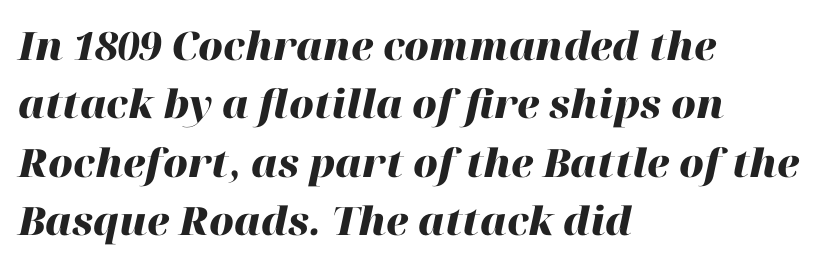
{"italic": "yes", "lean": "right", "slant_degrees": 12, "bold": "yes", "weight": "heavy", "width": "normal", "stroke_contrast": "high", "x_height": "medium", "monospaced": "no", "underline": "no", "align": "left", "line_spacing": "normal", "line_spacing_ratio": 1.5, "letter_spacing": "normal", "letter_spacing_em": 0.0, "glyph_px": 39}
